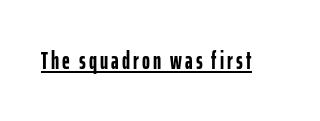
Q: Is the text bold? A: Yes.
Q: Is the text italic (slanted)? A: No, it is upright.
Q: Is the text underlined? A: Yes.
